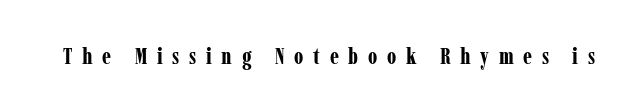
The image shows 23 px bold type, upright; set unusually wide letter spacing (+0.42 em), not underlined.
